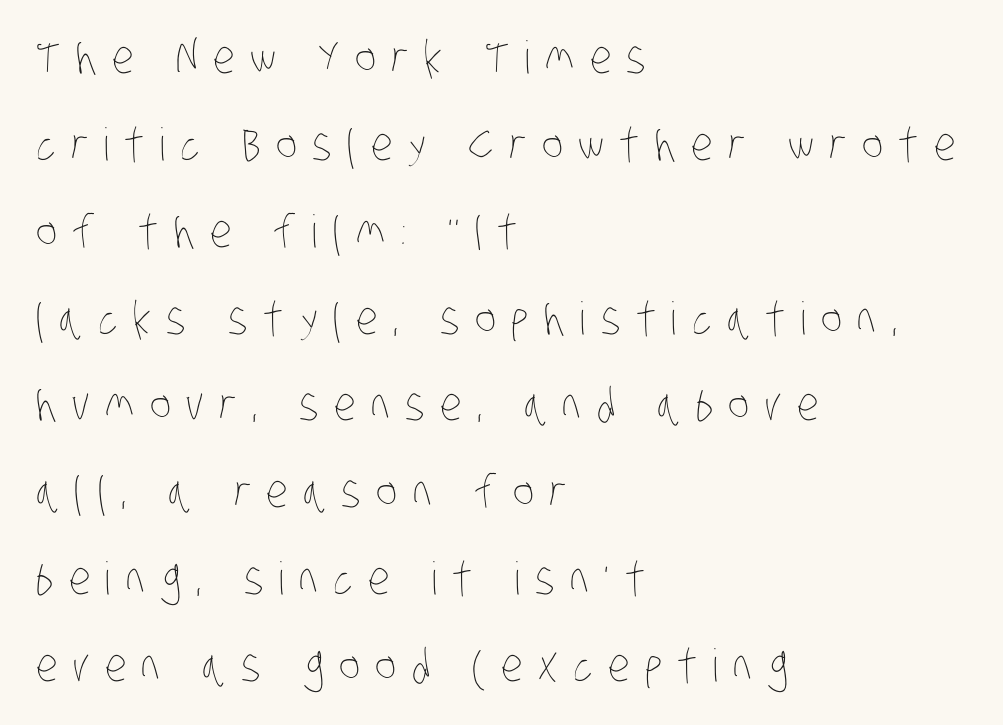
Q: Is the text bold? A: No.
Q: Is the text underlined? A: No.
Q: How is the paragraph aligned? A: Left-aligned.
Q: Is the spacing between letters normal or unusually wide? A: Unusually wide.
Q: Is the spacing between lines tight, normal or loose? A: Loose.
Q: Width (condensed, normal, or wide)? A: Condensed.
Q: Stroke contrast? A: Low.
Q: x-height? A: Large.
Q: Monospaced? A: No.
